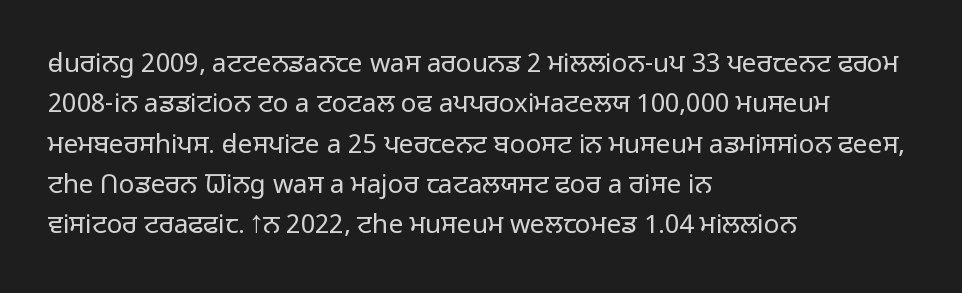
Check the space under the baseline: it is left empty. The type sits square on the baseline with zero lean. Line spacing here is normal. Casual observation: everything's shoved over to the left. Honestly, the letter spacing is just normal — you wouldn't notice it.
